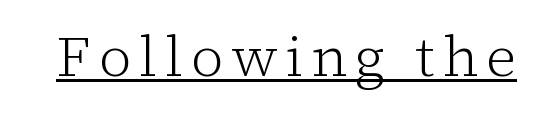
Quick note: underline on. Do the characters align in a grid? No, the font is proportional. The type sits square on the baseline with zero lean. Compared with a typical body face, this is equally light or lighter still.
